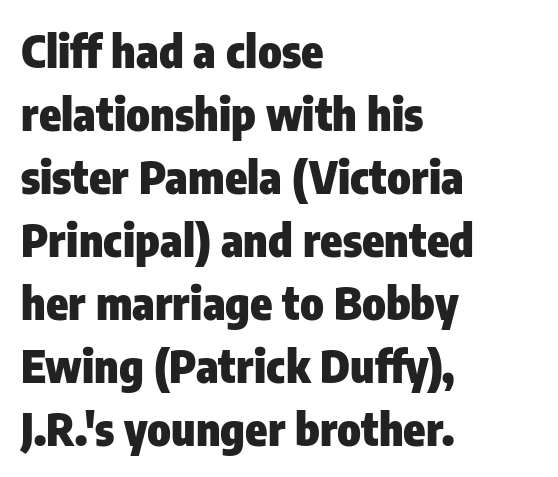
The image shows 45 px heavy, condensed sans-serif type, upright; set left-aligned, normal line spacing (1.4x), normal letter spacing, not underlined; low stroke contrast and a medium x-height.
